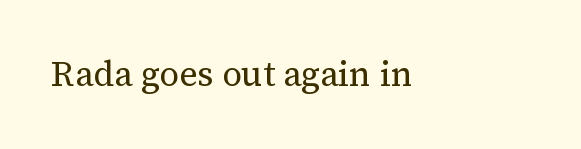
Letters have the restrained weight of plain body copy at most. Bare-footed words on every line. Standard letterfit; no display-style spreading of the glyphs. Do the characters align in a grid? No, the font is proportional. If you drew a line through each stem, it would be perfectly vertical. Serifs: yes, visible at the terminals of the letterforms.
